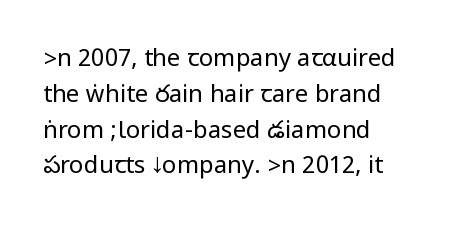
Q: Is the text bold? A: No.
Q: Is the text italic (slanted)? A: No, it is upright.
Q: Is the text underlined? A: No.
Q: How is the paragraph aligned? A: Left-aligned.
Q: Is the spacing between letters normal or unusually wide? A: Normal.
Q: Is the spacing between lines tight, normal or loose? A: Normal.
